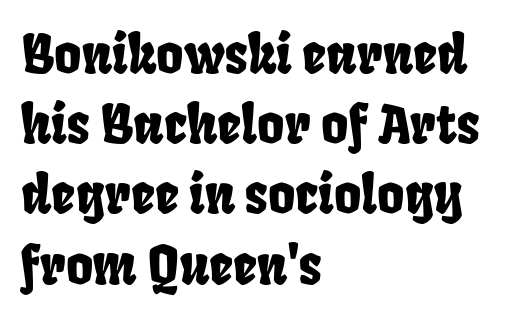
Q: Is the typeface a serif or a sans-serif typeface? A: Sans-serif.
Q: Is the text underlined? A: No.
Q: How is the paragraph aligned? A: Left-aligned.
Q: Is the spacing between letters normal or unusually wide? A: Normal.
Q: Is the spacing between lines tight, normal or loose? A: Normal.
Q: Width (condensed, normal, or wide)? A: Condensed.
Q: Stroke contrast? A: Low.
Q: x-height? A: Large.
Q: Monospaced? A: No.
